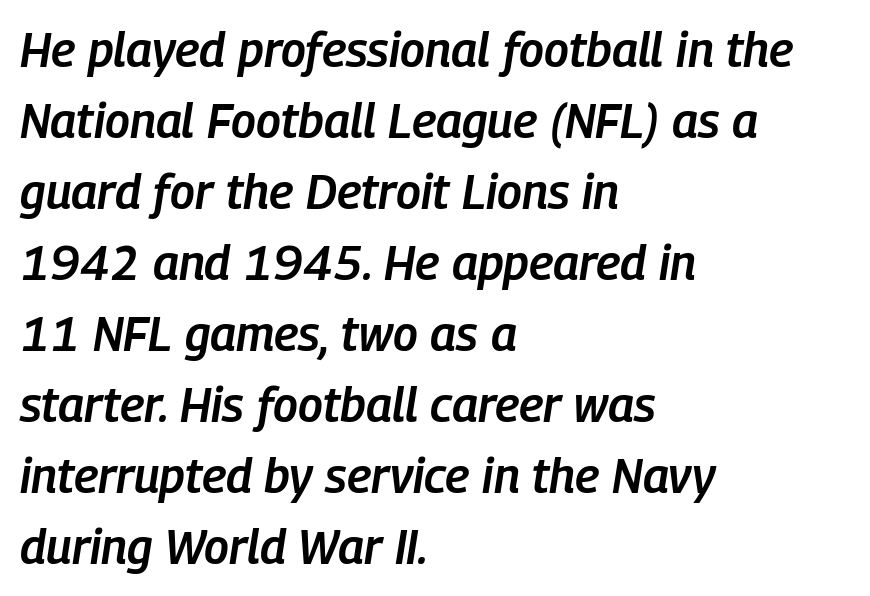
These lines are set flush left with a ragged right edge. Think of a printed novel: that variable character pitch is what you see here. Each glyph is drawn with semibold strokes, heavier than normal yet not fully bold. Evenly set lines give the paragraph a standard silhouette. Emphasis-style slanted type is in use. Words appear dense and cohesive because spacing is normal.
